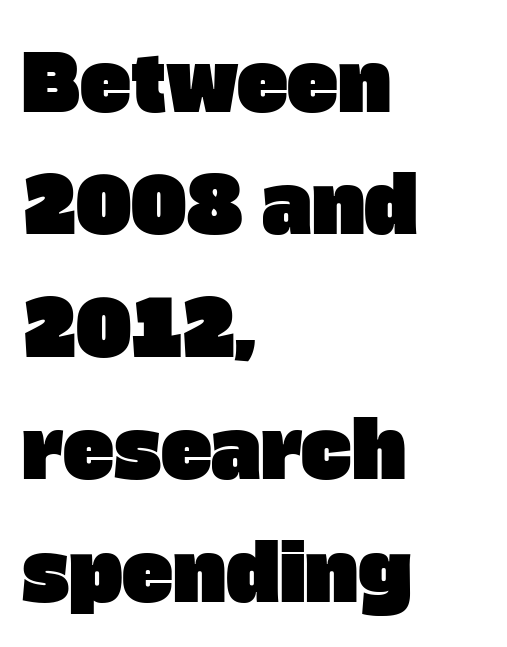
Bare-footed words on every line. The rendering uses natural spacing where letterforms have individual widths. Reading down the block, your eye returns to a fixed left position each line. In terms of letterspacing, this is plain default setting. Does the type have serifs? No, each stem ends abruptly. Leading: standard.
